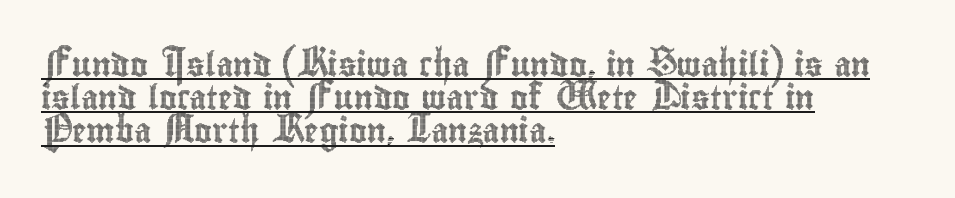
The lettering holds an erect, upright posture throughout. Caption: standard tracking, unaltered. The rendering uses the underline text-decoration. Line starts are locked; line ends wander. The designer left line spacing at the default.
